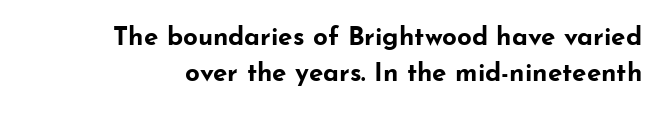
The typography opts for an upright posture over an oblique one. Does extra space separate the letters? No, they use regular spacing. Horizontal bands of white between lines are of average thickness. I'd describe the lettering as bold — thick and assertive. Check under the words: just untouched page.
